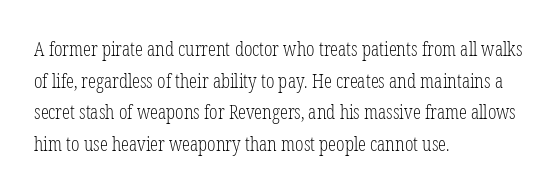
{"italic": "no", "bold": "no", "underline": "no", "align": "left", "line_spacing": "normal", "line_spacing_ratio": 1.58, "letter_spacing": "normal", "letter_spacing_em": 0.0, "glyph_px": 20}
